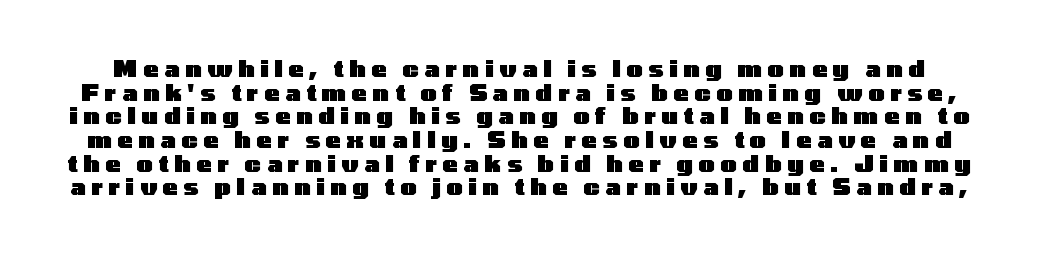
{"italic": "no", "bold": "yes", "underline": "no", "line_spacing": "tight", "line_spacing_ratio": 1.03, "letter_spacing": "wide", "letter_spacing_em": 0.24, "glyph_px": 23}
